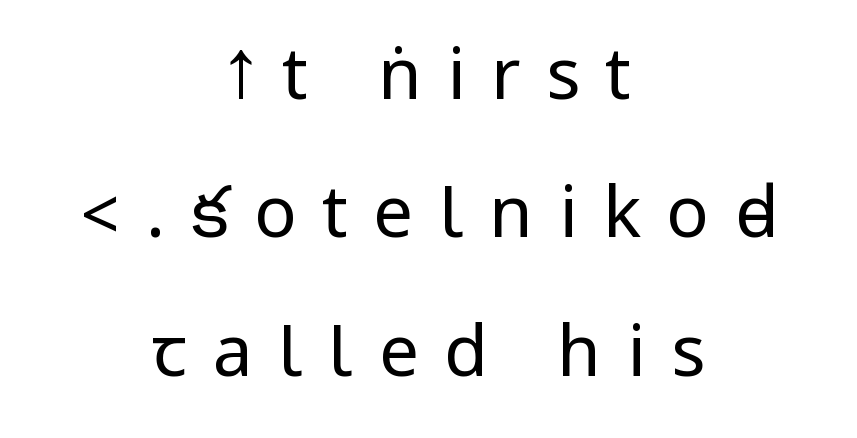
{"serif": "no", "italic": "no", "bold": "no", "weight": "regular", "width": "condensed", "stroke_contrast": "low", "underline": "no", "align": "center", "line_spacing": "loose", "line_spacing_ratio": 1.95, "letter_spacing": "wide", "letter_spacing_em": 0.36, "glyph_px": 71}
